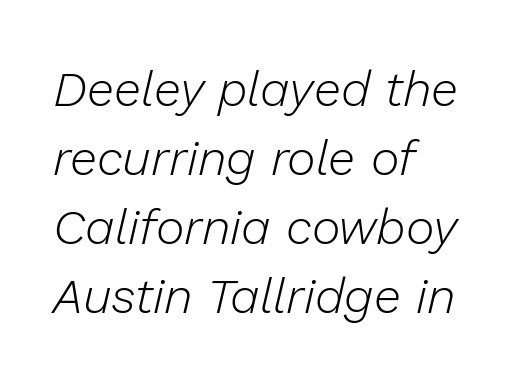
Q: Is the text bold? A: No.
Q: Is the text italic (slanted)? A: Yes, it leans right by about 13 degrees.
Q: Is the text underlined? A: No.
Q: How is the paragraph aligned? A: Left-aligned.
Q: Is the spacing between letters normal or unusually wide? A: Normal.
Q: Is the spacing between lines tight, normal or loose? A: Normal.
Q: Width (condensed, normal, or wide)? A: Normal.
Q: Stroke contrast? A: Low.
Q: x-height? A: Medium.
Q: Monospaced? A: No.
